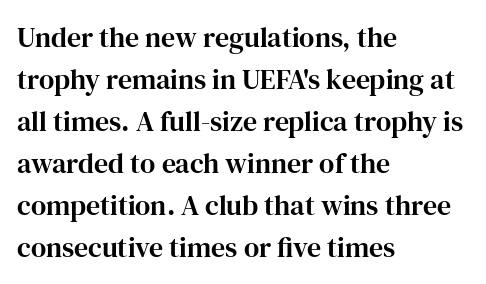
All the whitespace from short lines collects on the right. The designer left line spacing at the default. You could call the tracking neutral — neither tight nor loose. Note the varied advance widths — an 'i' is clearly narrower than an 'm'. The letters stand straight up with perfectly vertical stems.
